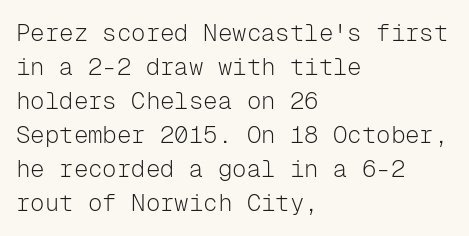
The image shows 24 px text type, upright; set left-aligned, normal line spacing (1.42x), normal letter spacing, not underlined.
